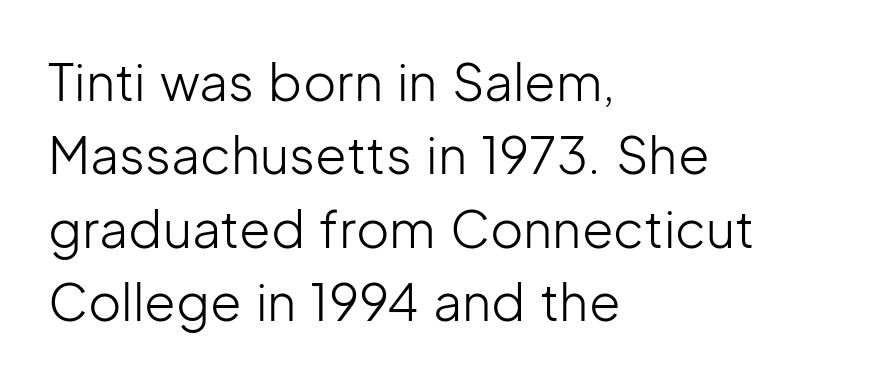
Q: Is the text bold? A: No.
Q: Is the text italic (slanted)? A: No, it is upright.
Q: Is the typeface a serif or a sans-serif typeface? A: Sans-serif.
Q: Is the text underlined? A: No.
Q: How is the paragraph aligned? A: Left-aligned.
Q: Is the spacing between letters normal or unusually wide? A: Normal.
Q: Is the spacing between lines tight, normal or loose? A: Normal.
Q: Width (condensed, normal, or wide)? A: Normal.
Q: Stroke contrast? A: Low.
Q: x-height? A: Medium.
Q: Monospaced? A: No.
